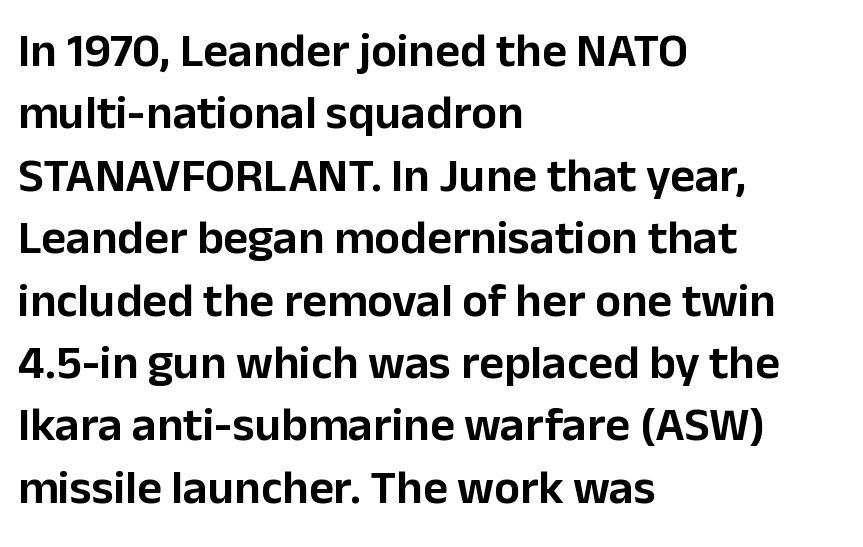
Q: Is the text italic (slanted)? A: No, it is upright.
Q: Is the typeface a serif or a sans-serif typeface? A: Sans-serif.
Q: Is the text underlined? A: No.
Q: How is the paragraph aligned? A: Left-aligned.
Q: Is the spacing between letters normal or unusually wide? A: Normal.
Q: Is the spacing between lines tight, normal or loose? A: Normal.
Q: Width (condensed, normal, or wide)? A: Normal.
Q: Stroke contrast? A: Low.
Q: x-height? A: Medium.
Q: Monospaced? A: No.
